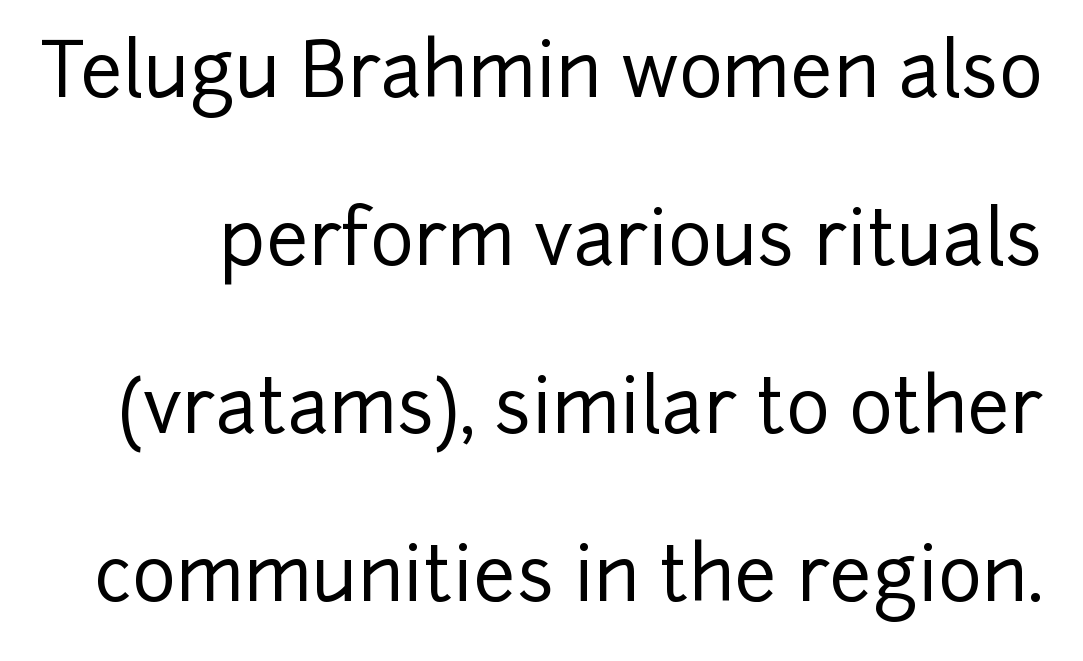
{"serif": "no", "italic": "no", "width": "normal", "stroke_contrast": "low", "x_height": "medium", "monospaced": "no", "underline": "no", "line_spacing": "loose", "line_spacing_ratio": 2.24, "letter_spacing": "normal", "letter_spacing_em": 0.0, "glyph_px": 75}
